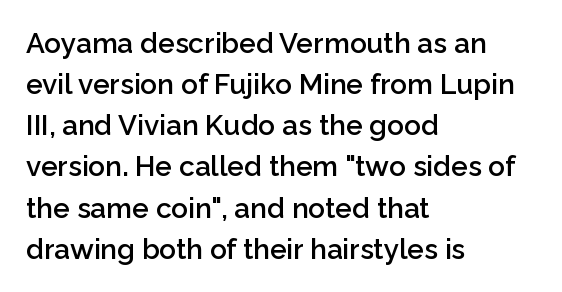
Q: Is the text bold? A: Semi-bold.
Q: Is the text italic (slanted)? A: No, it is upright.
Q: Is the typeface a serif or a sans-serif typeface? A: Sans-serif.
Q: Is the text underlined? A: No.
Q: How is the paragraph aligned? A: Left-aligned.
Q: Is the spacing between letters normal or unusually wide? A: Normal.
Q: Is the spacing between lines tight, normal or loose? A: Normal.
Q: Width (condensed, normal, or wide)? A: Normal.
Q: Stroke contrast? A: Low.
Q: x-height? A: Medium.
Q: Monospaced? A: No.
